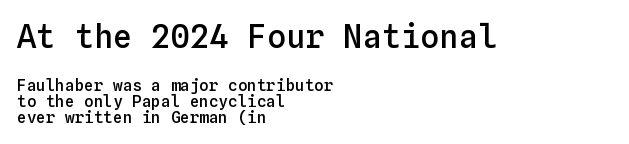
Q: Is the text bold? A: Semi-bold.
Q: Is the text italic (slanted)? A: No, it is upright.
Q: Is the text underlined? A: No.
Q: How is the paragraph aligned? A: Left-aligned.
Q: Is the spacing between letters normal or unusually wide? A: Normal.
Q: Is the spacing between lines tight, normal or loose? A: Tight.
Q: Which block of text is set in a larger size, the first (top) or the second (bottom)? A: The first (top) one.
Q: Width (condensed, normal, or wide)? A: Normal.
Q: Stroke contrast? A: Low.
Q: x-height? A: Medium.
Q: Monospaced? A: Yes.
